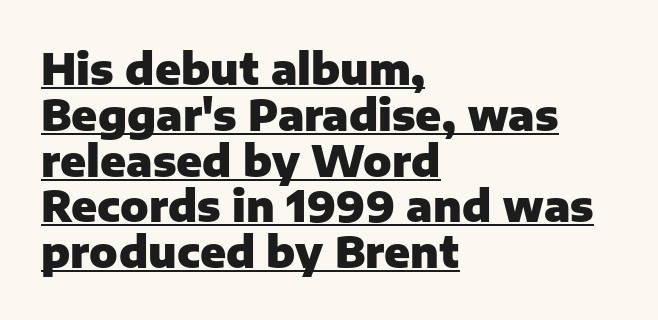
Pretty heavy lettering here — definitely bold. The text was rendered using a sans face with plain stroke endings. Do the characters align in a grid? No, the font is proportional. Tall strokes in this sample are plumb rather than angled. Compared with a centered layout, this one pins lines to the left instead.
